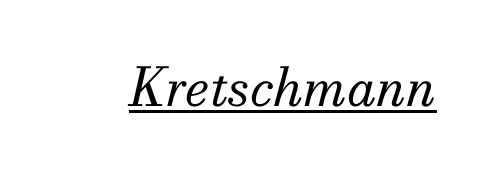
{"serif": "yes", "italic": "yes", "lean": "right", "slant_degrees": 13, "bold": "no", "weight": "regular", "width": "normal", "stroke_contrast": "medium", "x_height": "small", "monospaced": "no", "underline": "yes", "letter_spacing": "normal", "letter_spacing_em": 0.0, "glyph_px": 53}
